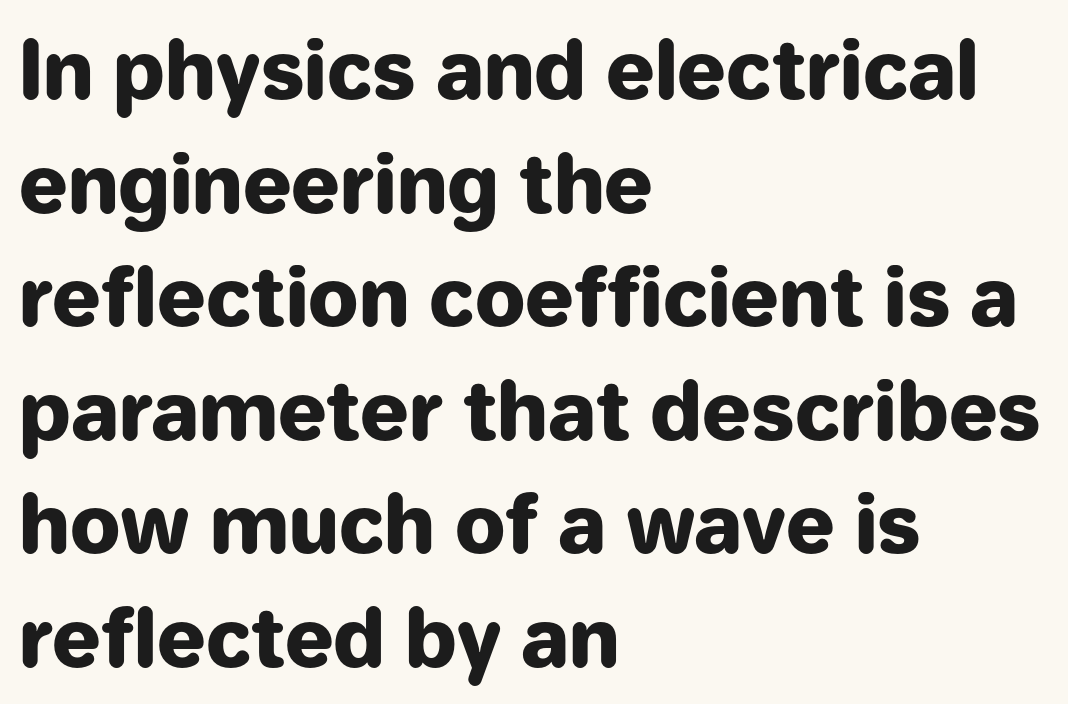
The image shows 80 px heavy sans-serif type, upright; set left-aligned, normal line spacing (1.42x), normal letter spacing, not underlined; low stroke contrast and a medium x-height.
